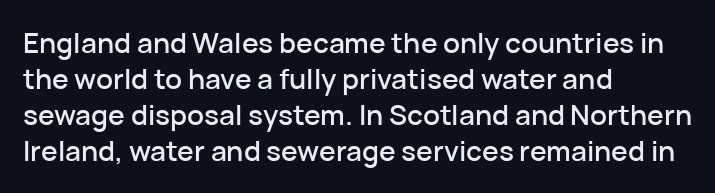
Nobody drew a line under any word here. Think of a printed novel: that variable character pitch is what you see here. Each line starts at the same left margin while the right side varies. What's the leading like? Ordinary, nothing unusual.
